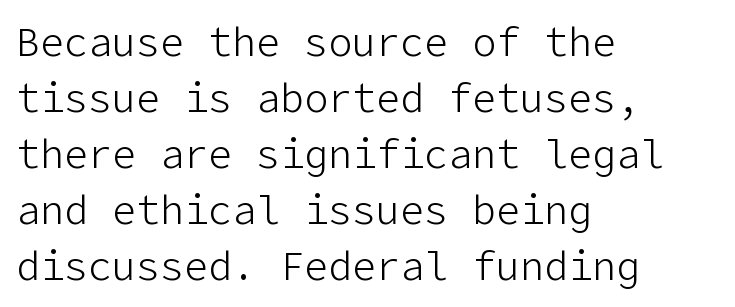
Just letters on the line, the space beneath them empty. Here the glyphs are tracked normally, forming tight word shapes. Font category for this specimen: sans-serif. Evenly set lines give the paragraph a standard silhouette. A classic flush-left, rag-right setting is used for this passage. This is roman type, the default non-slanted kind.
